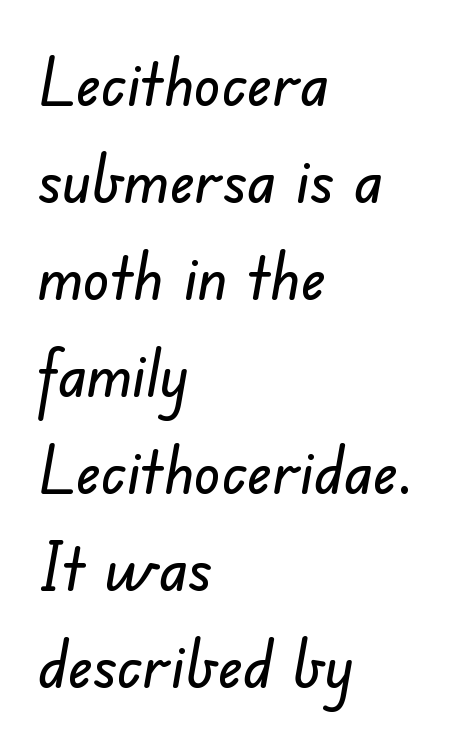
Q: Is the typeface a serif or a sans-serif typeface? A: Sans-serif.
Q: Is the text underlined? A: No.
Q: How is the paragraph aligned? A: Left-aligned.
Q: Is the spacing between letters normal or unusually wide? A: Normal.
Q: Is the spacing between lines tight, normal or loose? A: Normal.
Q: Width (condensed, normal, or wide)? A: Normal.
Q: Stroke contrast? A: Low.
Q: x-height? A: Small.
Q: Monospaced? A: No.
